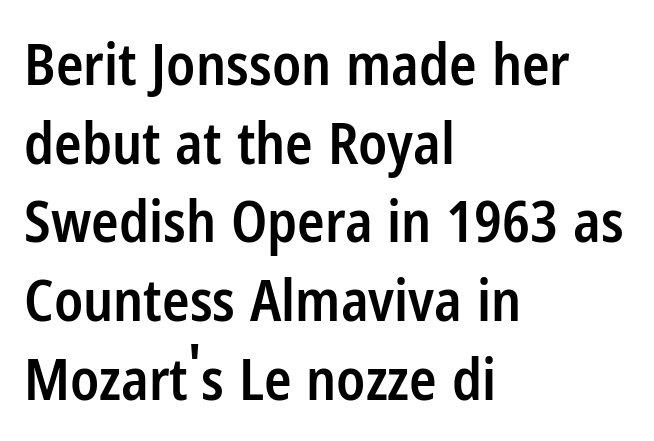
Q: Is the text bold? A: Semi-bold.
Q: Is the text italic (slanted)? A: No, it is upright.
Q: Is the typeface a serif or a sans-serif typeface? A: Sans-serif.
Q: Is the text underlined? A: No.
Q: How is the paragraph aligned? A: Left-aligned.
Q: Is the spacing between letters normal or unusually wide? A: Normal.
Q: Is the spacing between lines tight, normal or loose? A: Normal.
Q: Width (condensed, normal, or wide)? A: Condensed.
Q: Stroke contrast? A: Low.
Q: x-height? A: Medium.
Q: Monospaced? A: No.
